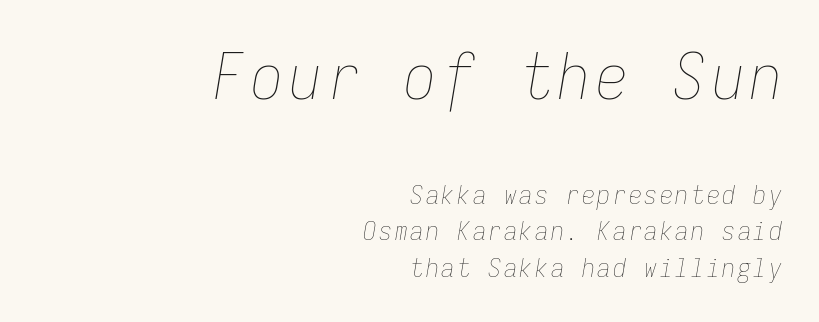
Is the stroke heavy? The answer is a plain regular-or-lighter. The line-height multiplier appears to be the usual default. Look at the glyph heights: the upper group is clearly the bigger setting. Quick note: underline off.
